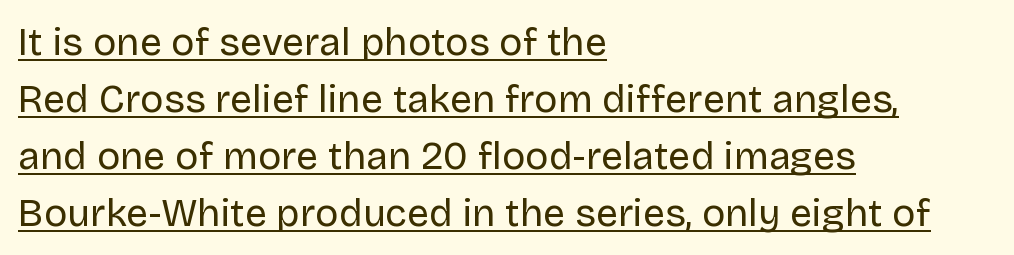
Q: Is the text bold? A: No.
Q: Is the text italic (slanted)? A: No, it is upright.
Q: Is the typeface a serif or a sans-serif typeface? A: Sans-serif.
Q: Is the text underlined? A: Yes.
Q: How is the paragraph aligned? A: Left-aligned.
Q: Is the spacing between letters normal or unusually wide? A: Normal.
Q: Is the spacing between lines tight, normal or loose? A: Normal.
Q: Width (condensed, normal, or wide)? A: Normal.
Q: Stroke contrast? A: Low.
Q: x-height? A: Large.
Q: Monospaced? A: No.
